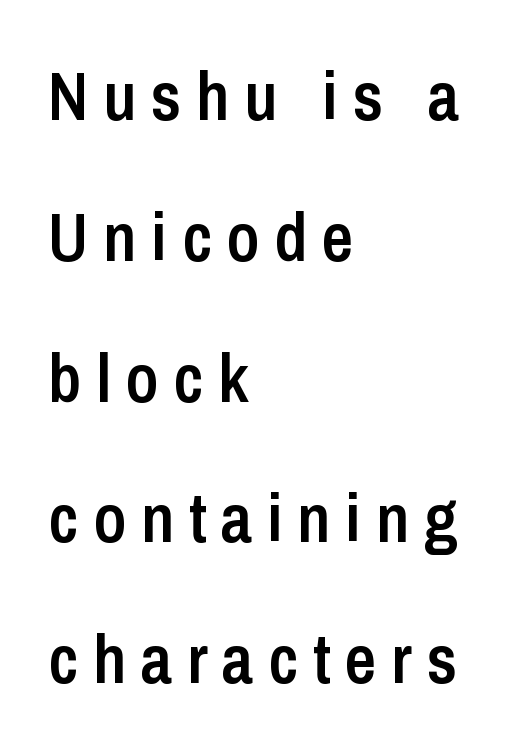
Q: Is the text bold? A: Semi-bold.
Q: Is the text italic (slanted)? A: No, it is upright.
Q: Is the typeface a serif or a sans-serif typeface? A: Sans-serif.
Q: Is the text underlined? A: No.
Q: How is the paragraph aligned? A: Left-aligned.
Q: Is the spacing between letters normal or unusually wide? A: Unusually wide.
Q: Is the spacing between lines tight, normal or loose? A: Loose.
Q: Width (condensed, normal, or wide)? A: Condensed.
Q: Stroke contrast? A: Low.
Q: x-height? A: Medium.
Q: Monospaced? A: No.
